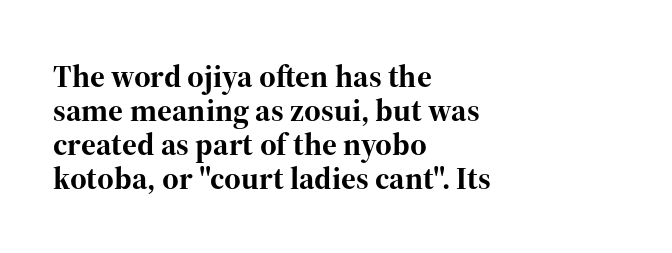
{"serif": "yes", "italic": "no", "bold": "yes", "weight": "bold", "width": "normal", "stroke_contrast": "high", "x_height": "medium", "monospaced": "no", "underline": "no", "align": "left", "line_spacing": "tight", "line_spacing_ratio": 1.06, "letter_spacing": "normal", "letter_spacing_em": 0.0, "glyph_px": 32}
